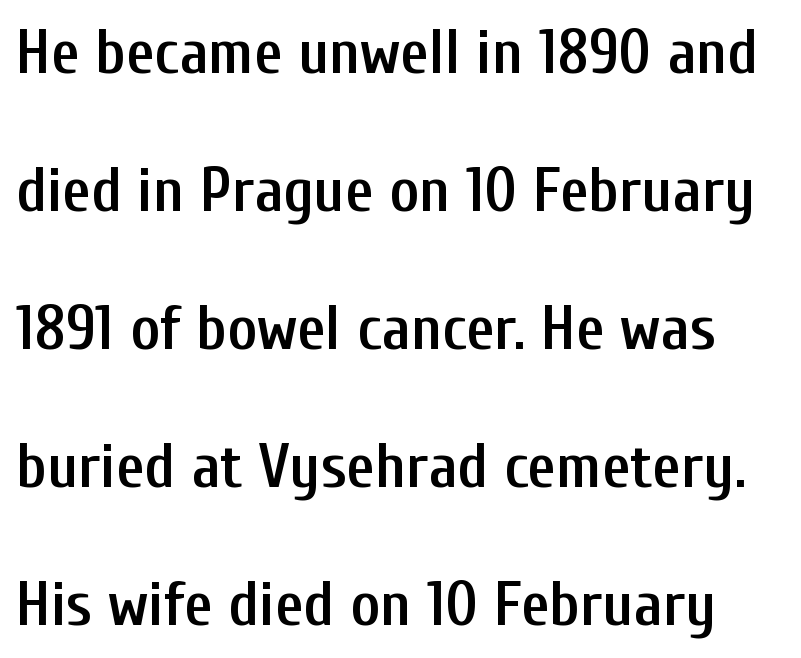
Q: Is the text bold? A: Semi-bold.
Q: Is the text italic (slanted)? A: No, it is upright.
Q: Is the typeface a serif or a sans-serif typeface? A: Sans-serif.
Q: Is the text underlined? A: No.
Q: Is the spacing between letters normal or unusually wide? A: Normal.
Q: Is the spacing between lines tight, normal or loose? A: Loose.
Q: Width (condensed, normal, or wide)? A: Condensed.
Q: Stroke contrast? A: Low.
Q: x-height? A: Medium.
Q: Monospaced? A: No.
